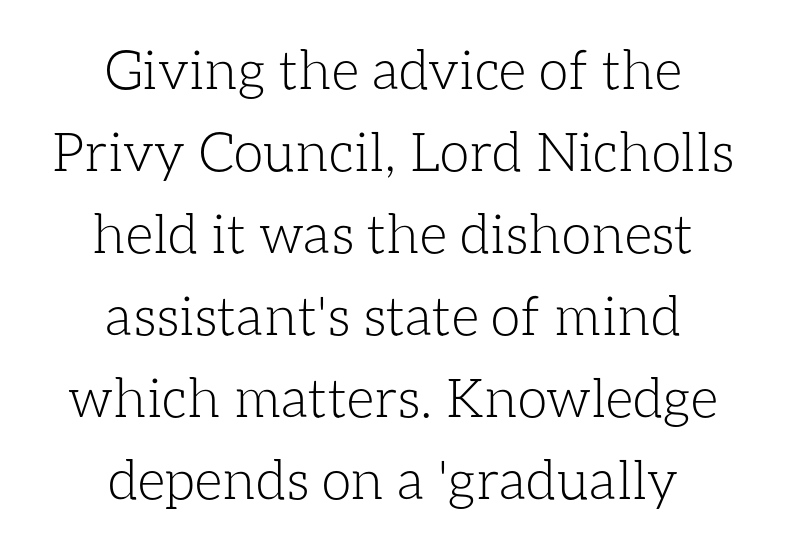
If you folded the block vertically in half, each line would mirror itself in length. Think of a printed novel: that variable character pitch is what you see here. The glyphs are unaccompanied by any horizontal stroke below them. Students, note that the glyphs here touch the page at normal intervals.
